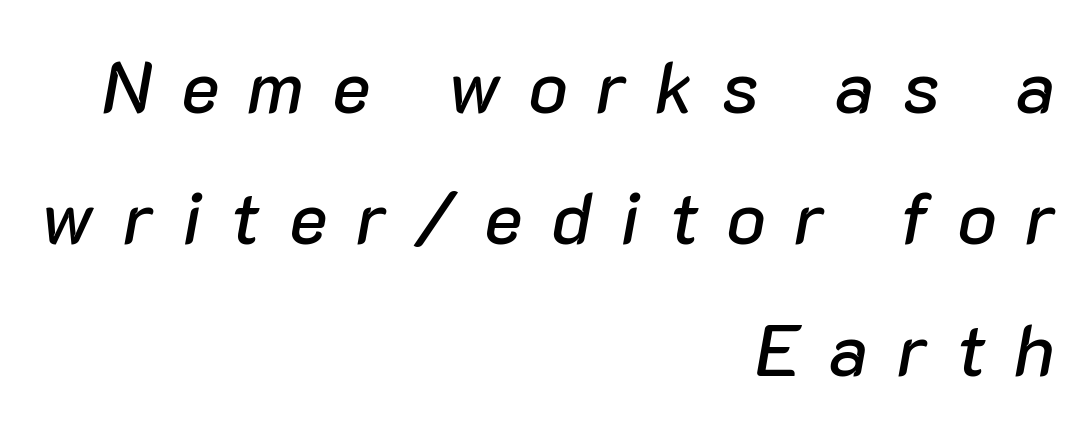
The image shows 73 px text type, italic (leaning right); set right-aligned, line spacing 1.8x, unusually wide letter spacing (+0.39 em), not underlined; low stroke contrast and a medium x-height.
